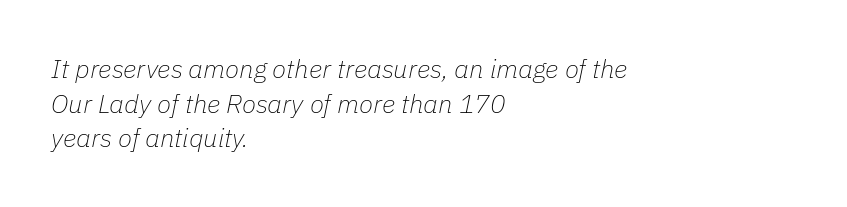
Honestly, the row spacing looks completely unremarkable. These lines were composed using italics. Unmarked baselines from the first word to the last. Summary of weight: not heavy and not bold.
